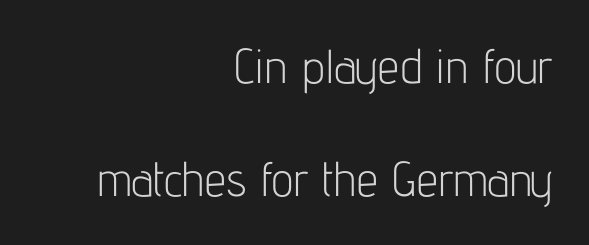
The image shows 48 px light, condensed sans-serif type, upright; set right-aligned, loose line spacing (2.36x), normal letter spacing, not underlined; low stroke contrast and a medium x-height.
